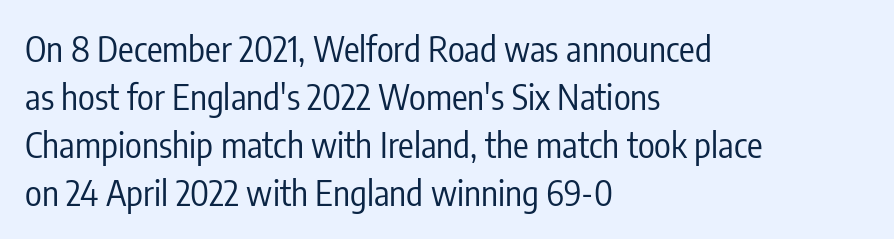
Q: Is the text bold? A: No.
Q: Is the text italic (slanted)? A: No, it is upright.
Q: Is the typeface a serif or a sans-serif typeface? A: Sans-serif.
Q: Is the text underlined? A: No.
Q: How is the paragraph aligned? A: Left-aligned.
Q: Is the spacing between letters normal or unusually wide? A: Normal.
Q: Is the spacing between lines tight, normal or loose? A: Normal.
Q: Width (condensed, normal, or wide)? A: Condensed.
Q: Stroke contrast? A: Low.
Q: x-height? A: Medium.
Q: Monospaced? A: No.
